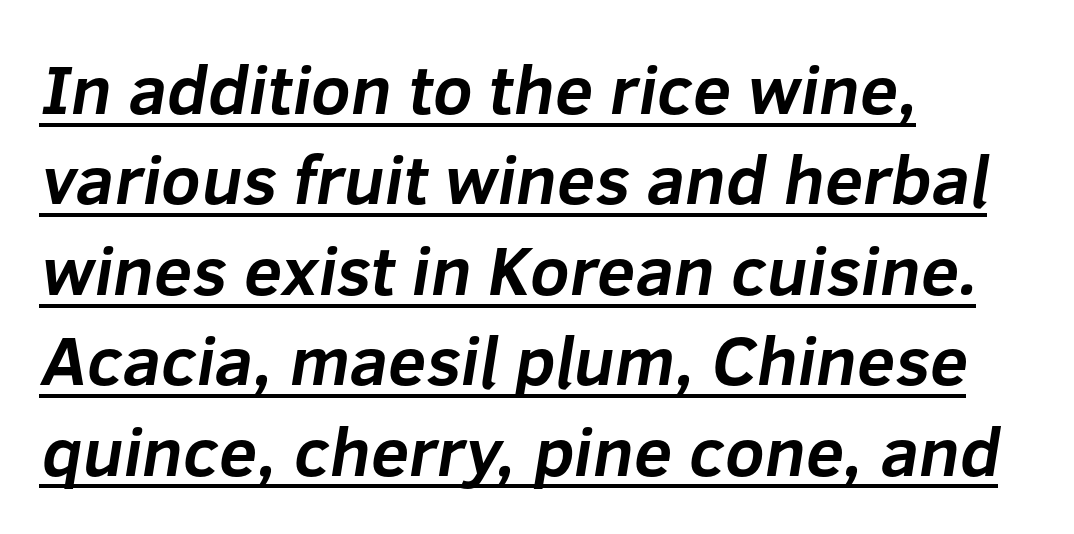
The image shows 69 px bold sans-serif type; set left-aligned, normal line spacing (1.31x), normal letter spacing, underlined; low stroke contrast and a medium x-height.
